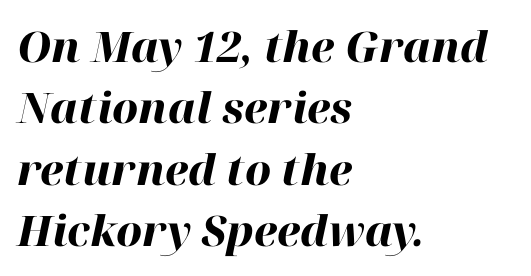
Q: Is the text bold? A: Yes.
Q: Is the text italic (slanted)? A: Yes, it leans right by about 12 degrees.
Q: Is the text underlined? A: No.
Q: How is the paragraph aligned? A: Left-aligned.
Q: Is the spacing between letters normal or unusually wide? A: Normal.
Q: Is the spacing between lines tight, normal or loose? A: Normal.
Q: Width (condensed, normal, or wide)? A: Normal.
Q: Stroke contrast? A: High.
Q: x-height? A: Medium.
Q: Monospaced? A: No.
